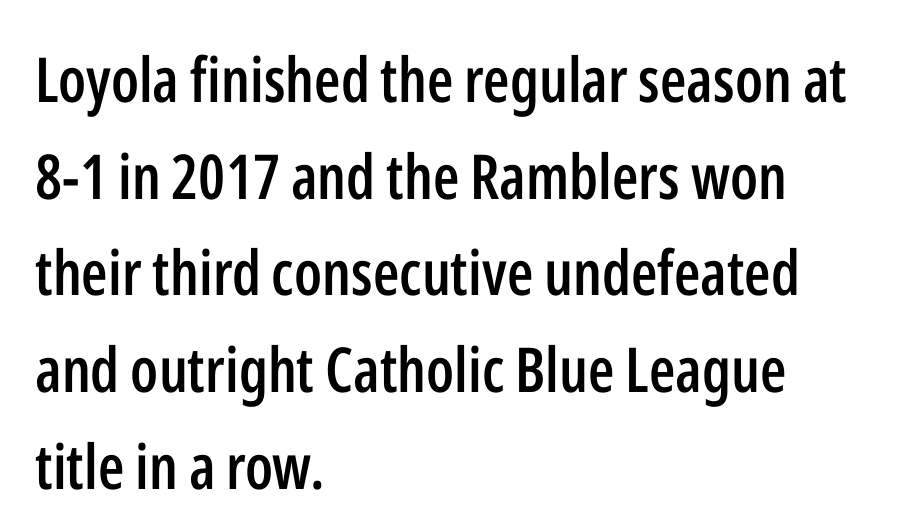
{"serif": "no", "italic": "no", "bold": "semi", "weight": "semibold", "width": "condensed", "stroke_contrast": "low", "x_height": "medium", "monospaced": "no", "underline": "no", "align": "left", "line_spacing": "normal", "line_spacing_ratio": 1.56, "letter_spacing": "normal", "letter_spacing_em": 0.0, "glyph_px": 62}
